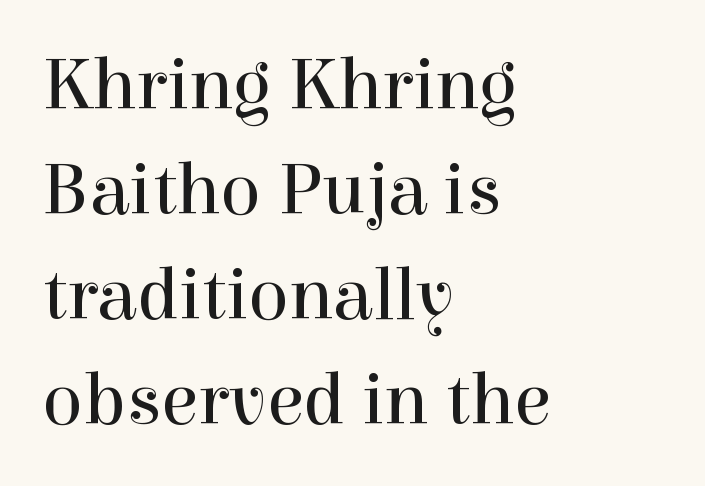
The image shows 75 px regular-weight serif type, upright; set left-aligned, normal line spacing (1.4x), normal letter spacing, not underlined; a medium x-height.
